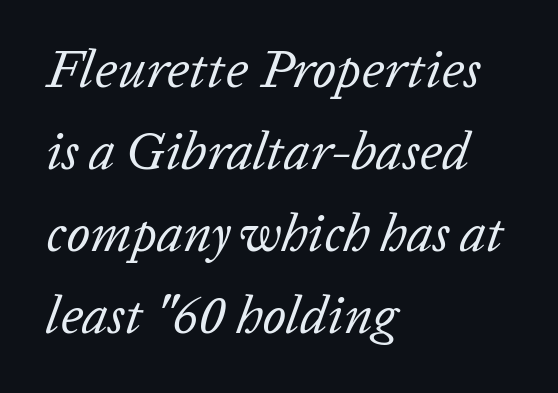
The image shows 53 px regular-weight type, italic (leaning right); set left-aligned, normal line spacing (1.55x), normal letter spacing, not underlined; low stroke contrast and a medium x-height.
